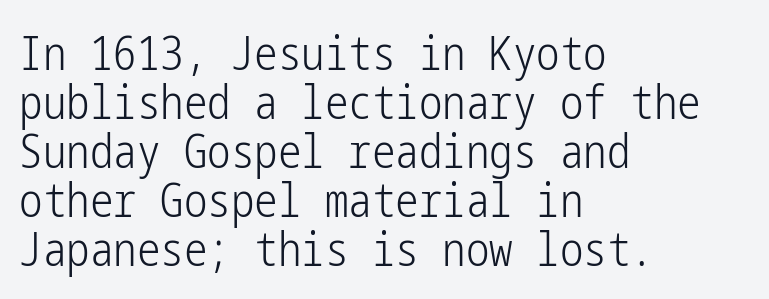
Q: Is the text bold? A: No.
Q: Is the text italic (slanted)? A: No, it is upright.
Q: Is the typeface a serif or a sans-serif typeface? A: Sans-serif.
Q: Is the text underlined? A: No.
Q: How is the paragraph aligned? A: Left-aligned.
Q: Is the spacing between letters normal or unusually wide? A: Normal.
Q: Is the spacing between lines tight, normal or loose? A: Tight.
Q: Width (condensed, normal, or wide)? A: Condensed.
Q: Stroke contrast? A: Low.
Q: x-height? A: Medium.
